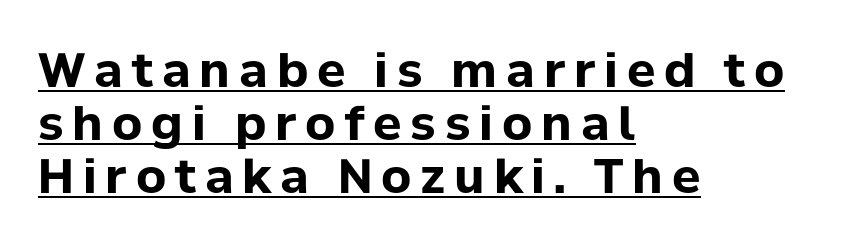
The image shows 47 px bold sans-serif type, upright; set left-aligned, tight line spacing (1.13x), underlined; low stroke contrast and a medium x-height.
